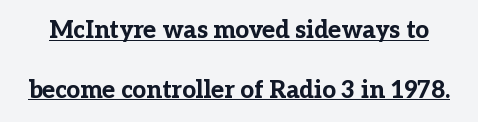
{"italic": "no", "bold": "yes", "underline": "yes", "line_spacing": "loose", "line_spacing_ratio": 2.48, "letter_spacing": "normal", "letter_spacing_em": 0.0, "glyph_px": 24}
